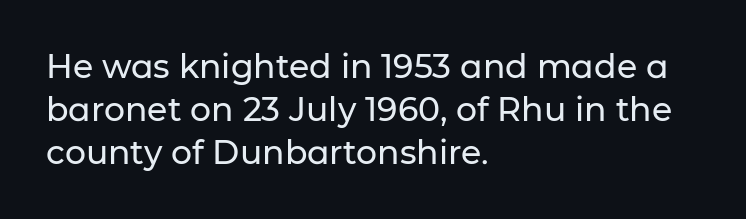
Think of a printed novel: that variable character pitch is what you see here. How would I describe the line gaps? Plain and ordinary. A typesetter would mark this as roman, not italic. Nope, no serifs anywhere on these letters.
